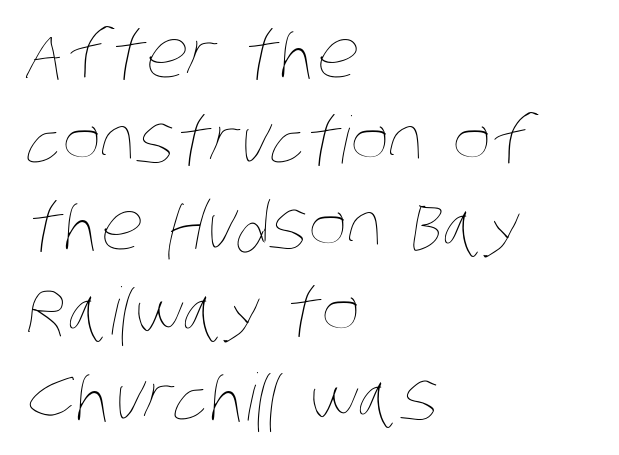
The image shows 65 px thin, condensed type; set left-aligned, normal line spacing (1.32x), normal letter spacing, not underlined; low stroke contrast and a large x-height.
